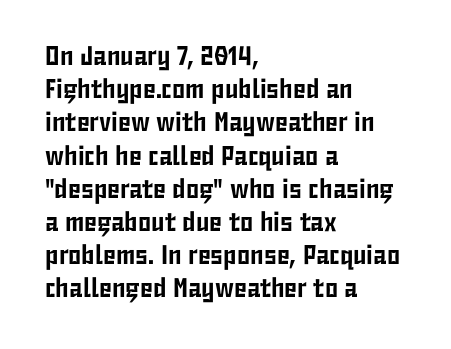
Every row of glyphs begins at an identical x-position on the left. These lines were composed using upright roman letters. Standard letterfit; no display-style spreading of the glyphs. The glyphs are unaccompanied by any horizontal stroke below them.
